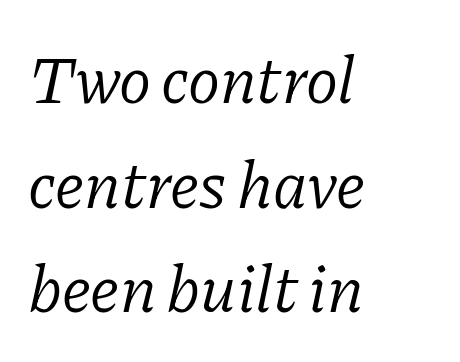
{"serif": "yes", "italic": "yes", "lean": "right", "slant_degrees": 11, "bold": "no", "weight": "light", "width": "normal", "stroke_contrast": "low", "x_height": "medium", "monospaced": "no", "underline": "no", "align": "left", "line_spacing": "normal", "line_spacing_ratio": 1.56, "letter_spacing": "normal", "letter_spacing_em": 0.0, "glyph_px": 67}
